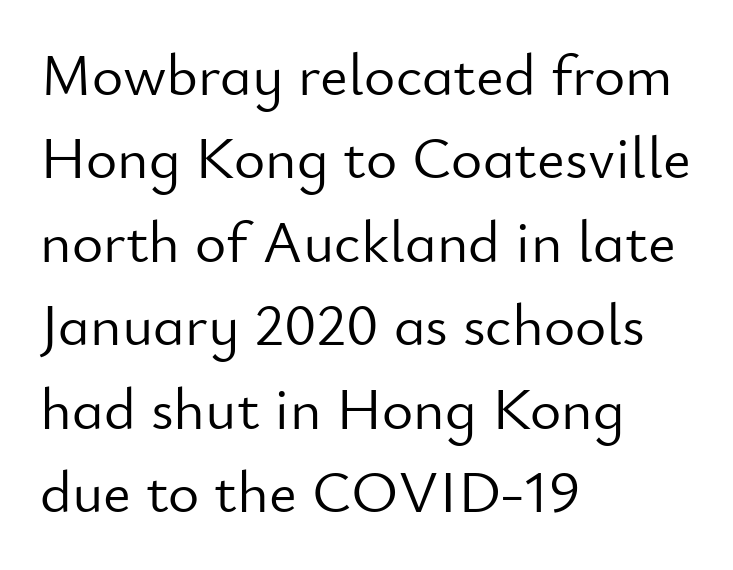
Q: Is the text bold? A: No.
Q: Is the text italic (slanted)? A: No, it is upright.
Q: Is the typeface a serif or a sans-serif typeface? A: Sans-serif.
Q: Is the text underlined? A: No.
Q: How is the paragraph aligned? A: Left-aligned.
Q: Is the spacing between letters normal or unusually wide? A: Normal.
Q: Is the spacing between lines tight, normal or loose? A: Normal.
Q: Width (condensed, normal, or wide)? A: Normal.
Q: Stroke contrast? A: Low.
Q: x-height? A: Small.
Q: Monospaced? A: No.
